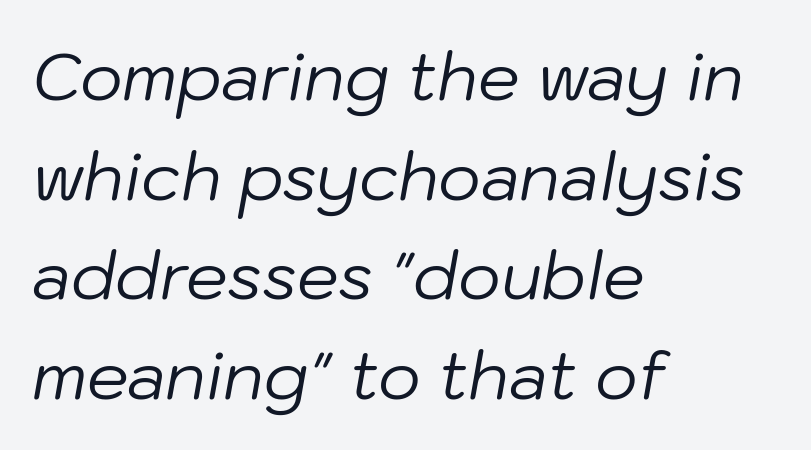
{"italic": "yes", "lean": "right", "slant_degrees": 10, "bold": "no", "weight": "regular", "width": "normal", "stroke_contrast": "low", "x_height": "medium", "monospaced": "no", "underline": "no", "align": "left", "line_spacing": "normal", "line_spacing_ratio": 1.51, "letter_spacing": "normal", "letter_spacing_em": 0.0, "glyph_px": 66}
